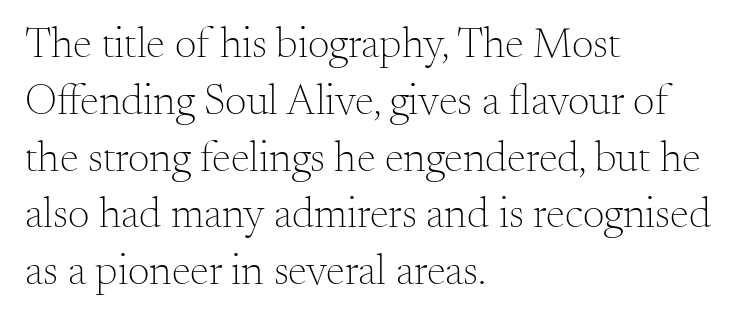
Q: Is the text bold? A: No.
Q: Is the text italic (slanted)? A: No, it is upright.
Q: Is the typeface a serif or a sans-serif typeface? A: Serif.
Q: Is the text underlined? A: No.
Q: How is the paragraph aligned? A: Left-aligned.
Q: Is the spacing between letters normal or unusually wide? A: Normal.
Q: Is the spacing between lines tight, normal or loose? A: Normal.
Q: Width (condensed, normal, or wide)? A: Normal.
Q: Stroke contrast? A: Medium.
Q: x-height? A: Small.
Q: Monospaced? A: No.
